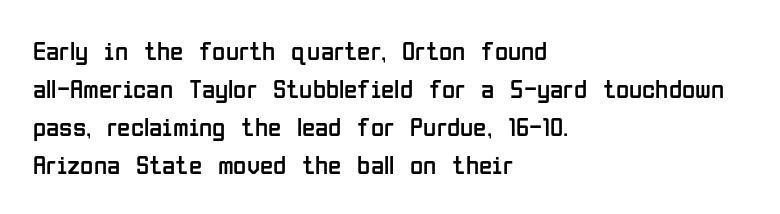
The image shows 27 px text type, upright; set left-aligned, normal line spacing (1.41x), normal letter spacing, not underlined.
